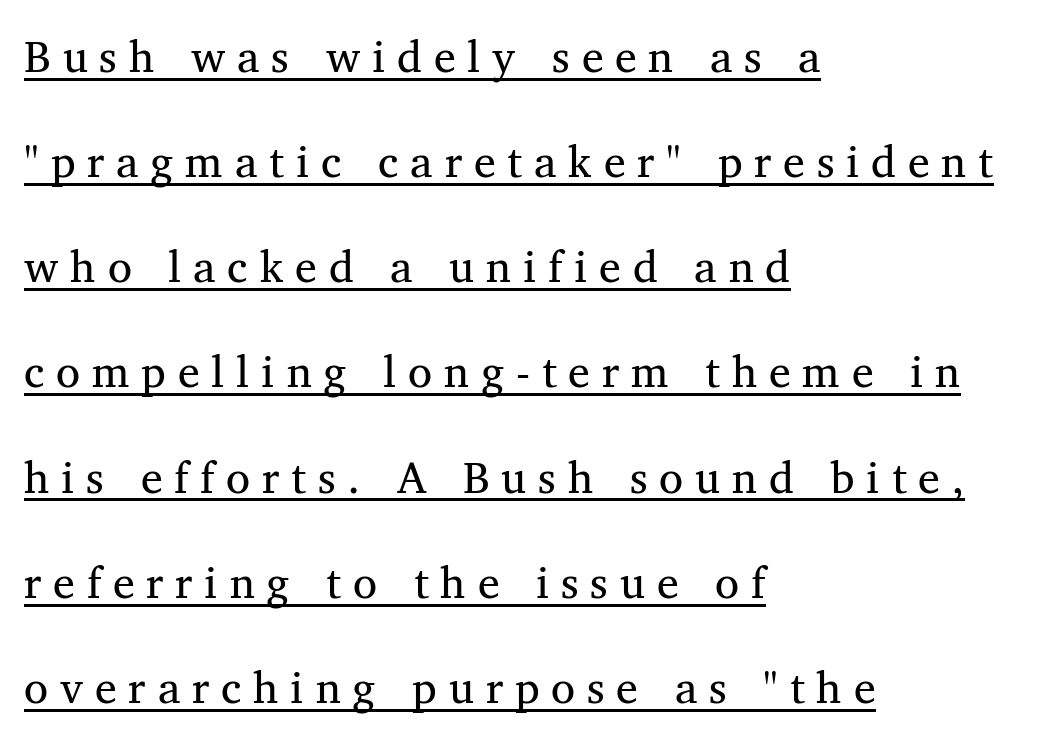
{"serif": "yes", "italic": "no", "bold": "no", "weight": "regular", "width": "normal", "stroke_contrast": "medium", "x_height": "medium", "monospaced": "no", "underline": "yes", "align": "left", "line_spacing": "loose", "line_spacing_ratio": 2.39, "letter_spacing": "wide", "letter_spacing_em": 0.27, "glyph_px": 44}
